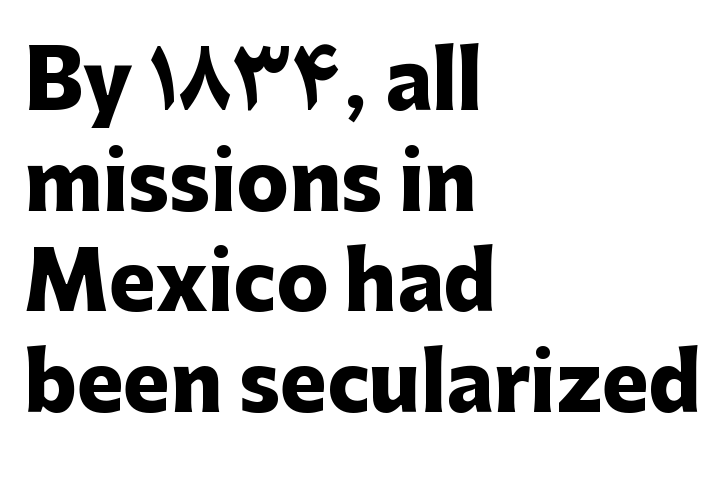
The type family on display is of the sans-serif kind. Honestly, the letter spacing is just normal — you wouldn't notice it. The gap between lines stays unmarked. The face used here is proportionally spaced, like ordinary book or web type.
